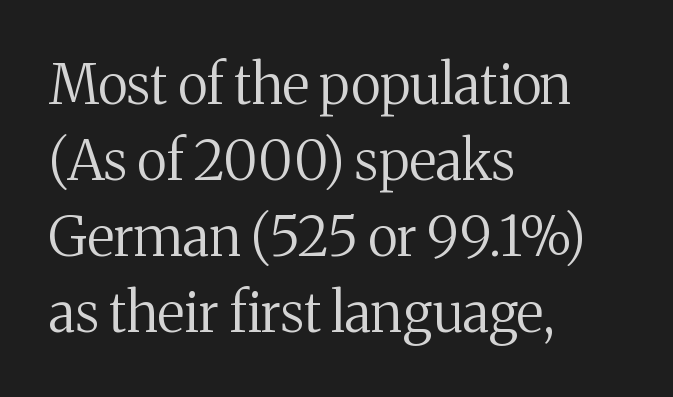
Does the type have serifs? Yes, each stem ends in a small foot. Is this a fixed-width face? No — the glyphs have proportional, varying widths. Decoration check: the copy has no underline. Weight: regular or lighter. Students, note that the glyphs here touch the page at normal intervals.
